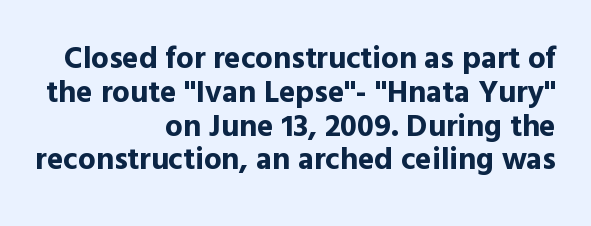
The image shows 31 px bold sans-serif type, upright; set right-aligned, tight line spacing (1.09x), normal letter spacing, not underlined; a medium x-height.
